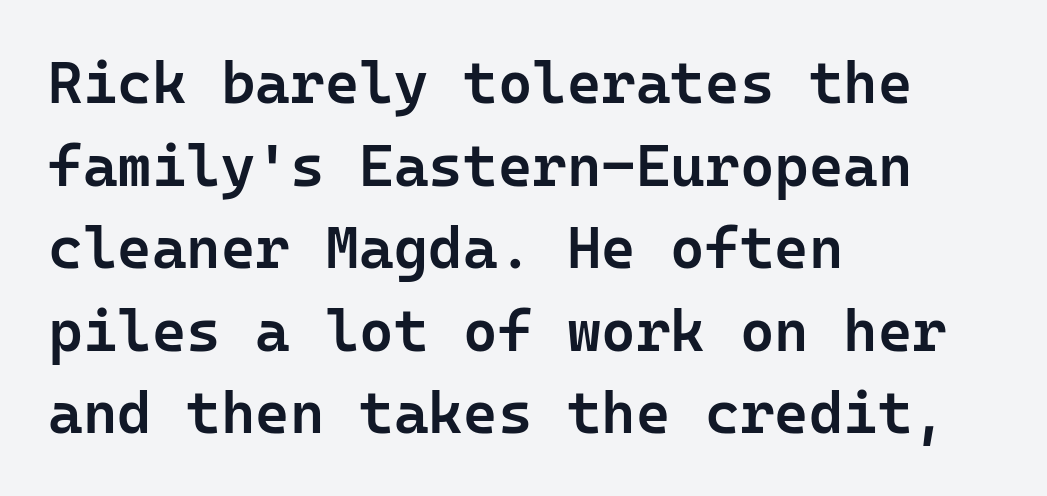
{"serif": "no", "italic": "no", "bold": "semi", "weight": "semibold", "width": "normal", "stroke_contrast": "low", "x_height": "medium", "monospaced": "yes", "underline": "no", "align": "left", "line_spacing": "normal", "line_spacing_ratio": 1.4, "letter_spacing": "normal", "letter_spacing_em": 0.0, "glyph_px": 59}
